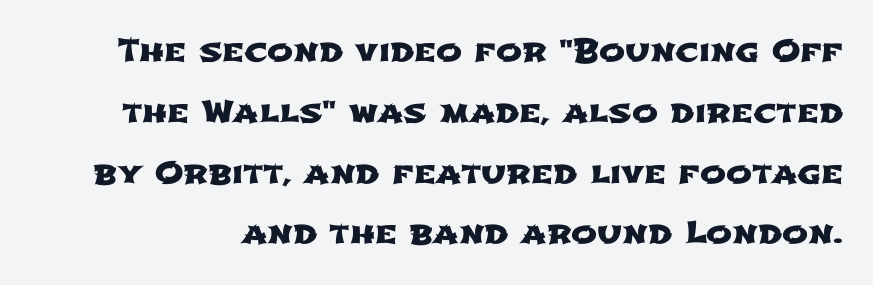
{"serif": "no", "width": "wide", "stroke_contrast": "low", "x_height": "medium", "monospaced": "no", "underline": "no", "line_spacing": "loose", "line_spacing_ratio": 1.96, "letter_spacing": "normal", "letter_spacing_em": 0.0, "glyph_px": 31}
